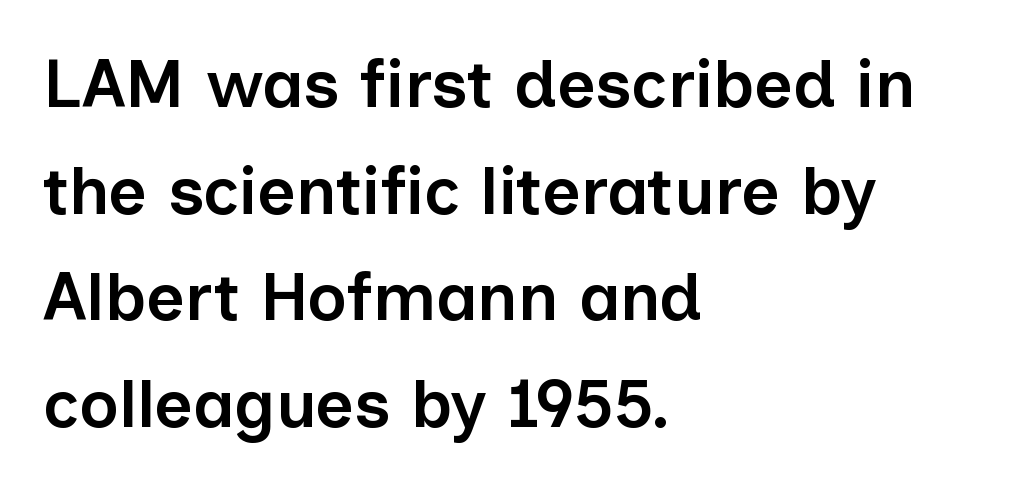
Q: Is the text bold? A: Semi-bold.
Q: Is the text italic (slanted)? A: No, it is upright.
Q: Is the typeface a serif or a sans-serif typeface? A: Sans-serif.
Q: Is the text underlined? A: No.
Q: How is the paragraph aligned? A: Left-aligned.
Q: Is the spacing between letters normal or unusually wide? A: Normal.
Q: Is the spacing between lines tight, normal or loose? A: Normal.
Q: Width (condensed, normal, or wide)? A: Normal.
Q: Stroke contrast? A: Low.
Q: x-height? A: Medium.
Q: Monospaced? A: No.
